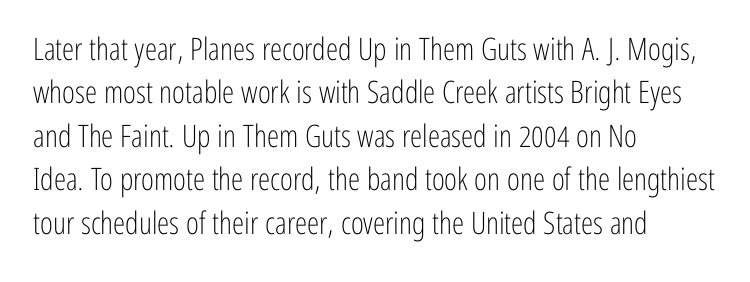
Horizontal alignment here is leftward, the default for most running prose. To sum up the face: it is a sans, with no serifs. The block of text has a typical density, with ordinary space between rows. Ordinary non-slanted type is in use. The words here are not underlined.
